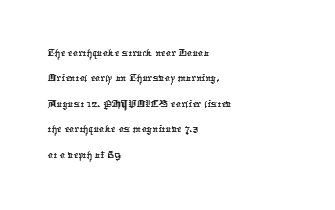
{"underline": "no", "align": "left", "line_spacing": "tight", "line_spacing_ratio": 0.98, "letter_spacing": "normal", "letter_spacing_em": 0.0, "glyph_px": 26}
